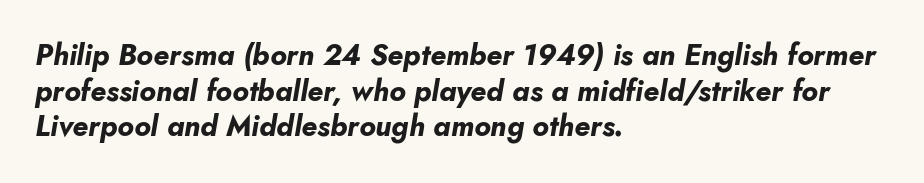
The image shows 29 px bold type, italic (leaning right); set left-aligned, line spacing 1.23x, normal letter spacing, not underlined; low stroke contrast and a small x-height.
